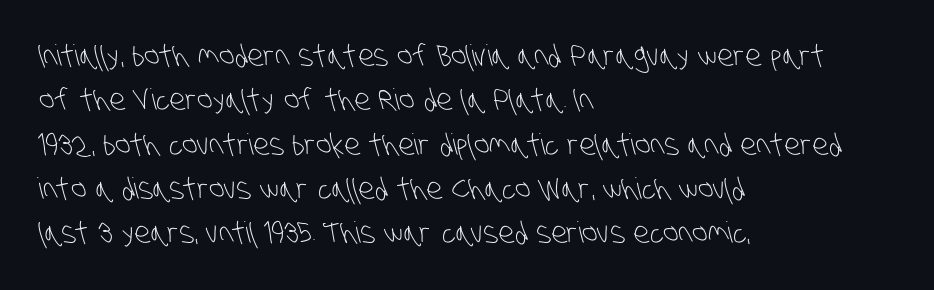
The image shows 29 px light, condensed sans-serif type; set left-aligned, normal line spacing (1.53x), normal letter spacing, not underlined; low stroke contrast and a large x-height.
